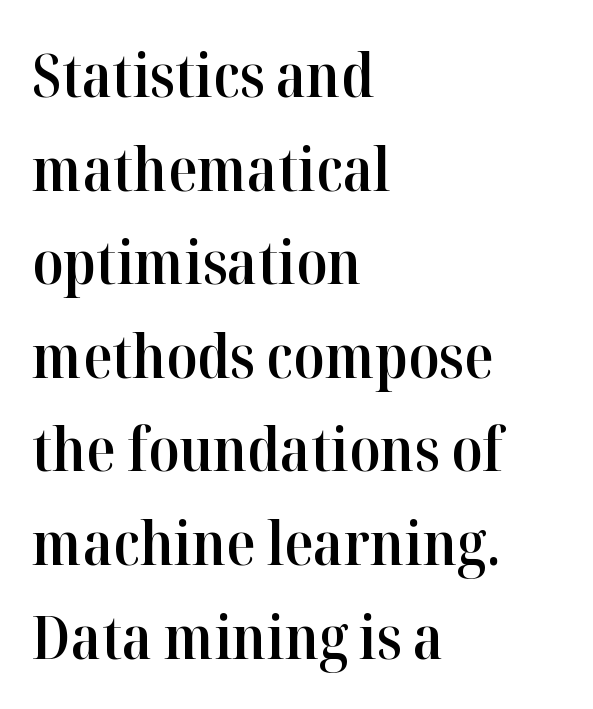
{"serif": "yes", "italic": "no", "bold": "semi", "weight": "semibold", "width": "normal", "stroke_contrast": "high", "x_height": "medium", "monospaced": "no", "underline": "no", "align": "left", "line_spacing": "normal", "line_spacing_ratio": 1.56, "letter_spacing": "normal", "letter_spacing_em": 0.0, "glyph_px": 60}
